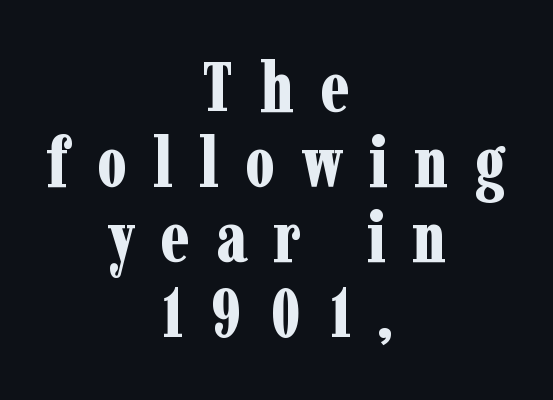
Teacher's note: observe the equal gaps on both sides — that is centered alignment. Each word looks stretched out because of the extra space between its letters. The rendering uses natural spacing where letterforms have individual widths. Yep, those are serifs on the letters. The rendering uses a bold face; every stroke is thick and dark.
